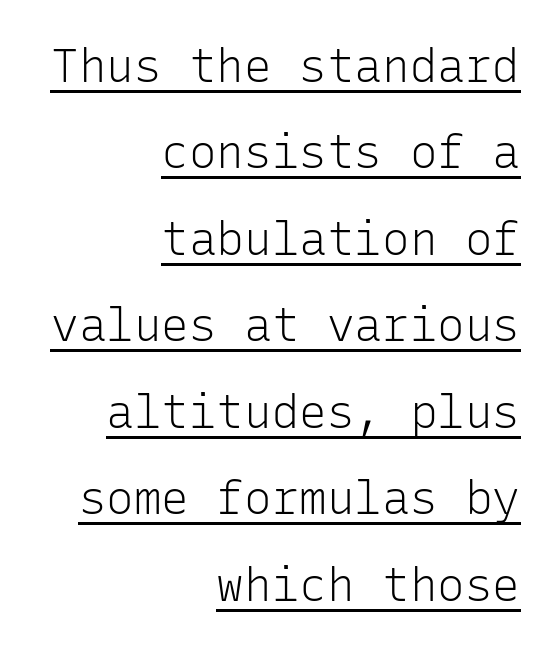
Q: Is the text bold? A: No.
Q: Is the text italic (slanted)? A: No, it is upright.
Q: Is the typeface a serif or a sans-serif typeface? A: Sans-serif.
Q: Is the text underlined? A: Yes.
Q: How is the paragraph aligned? A: Right-aligned.
Q: Is the spacing between letters normal or unusually wide? A: Normal.
Q: Width (condensed, normal, or wide)? A: Normal.
Q: Stroke contrast? A: Low.
Q: x-height? A: Medium.
Q: Monospaced? A: Yes.
